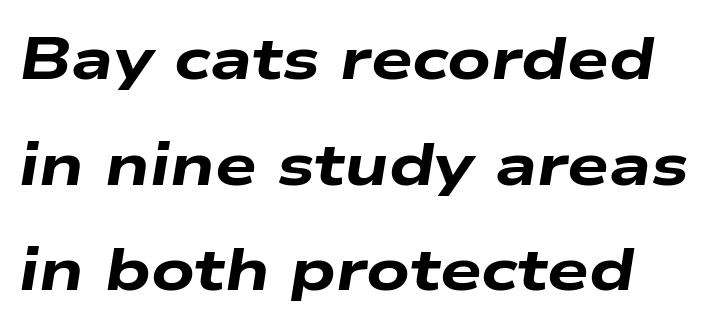
Q: Is the text bold? A: Yes.
Q: Is the text italic (slanted)? A: Yes, it leans right by about 9 degrees.
Q: Is the text underlined? A: No.
Q: How is the paragraph aligned? A: Left-aligned.
Q: Is the spacing between letters normal or unusually wide? A: Normal.
Q: Width (condensed, normal, or wide)? A: Wide.
Q: Stroke contrast? A: Low.
Q: x-height? A: Medium.
Q: Monospaced? A: No.
